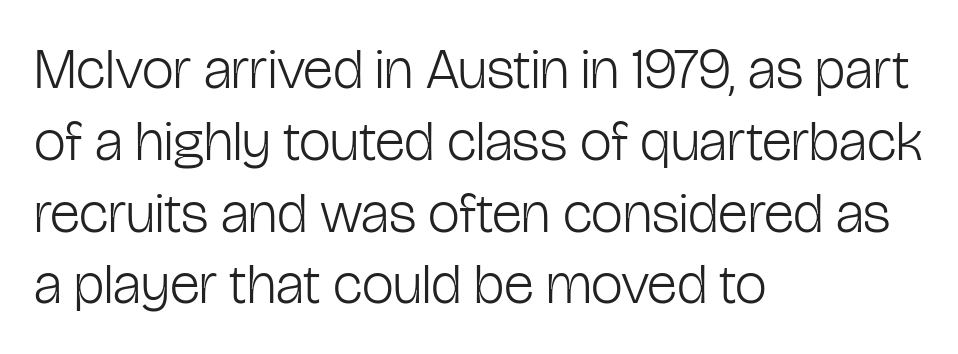
Q: Is the text bold? A: No.
Q: Is the text italic (slanted)? A: No, it is upright.
Q: Is the typeface a serif or a sans-serif typeface? A: Sans-serif.
Q: Is the text underlined? A: No.
Q: How is the paragraph aligned? A: Left-aligned.
Q: Is the spacing between letters normal or unusually wide? A: Normal.
Q: Is the spacing between lines tight, normal or loose? A: Normal.
Q: Width (condensed, normal, or wide)? A: Condensed.
Q: Stroke contrast? A: Low.
Q: x-height? A: Medium.
Q: Monospaced? A: No.
